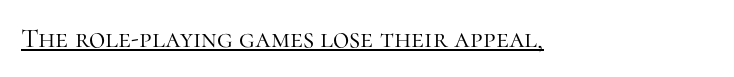
Q: Is the text bold? A: No.
Q: Is the text italic (slanted)? A: No, it is upright.
Q: Is the typeface a serif or a sans-serif typeface? A: Serif.
Q: Is the text underlined? A: Yes.
Q: Is the spacing between letters normal or unusually wide? A: Normal.
Q: Width (condensed, normal, or wide)? A: Normal.
Q: Stroke contrast? A: High.
Q: x-height? A: Medium.
Q: Monospaced? A: No.
